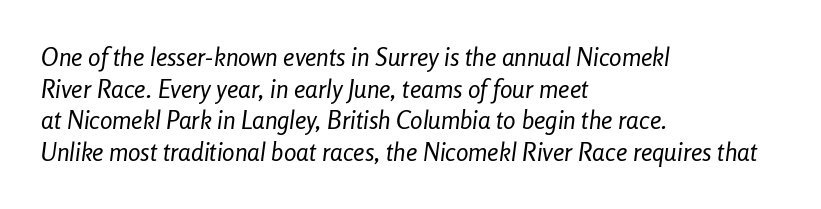
The image shows 25 px text type, italic (leaning right); set left-aligned, normal line spacing (1.27x), normal letter spacing, not underlined.
